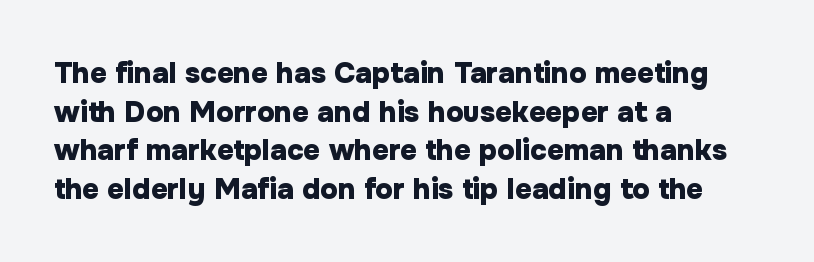
Only glyphs here, with clear space below each row. Between one letter and the next there's only the usual sliver of space. Notice how the stems are strictly vertical — no italics here. Is the block centered? No — it sits flush against the left margin. How heavy is the stroke? Heavy — this is a bold. The line-height multiplier appears to be the usual default.
